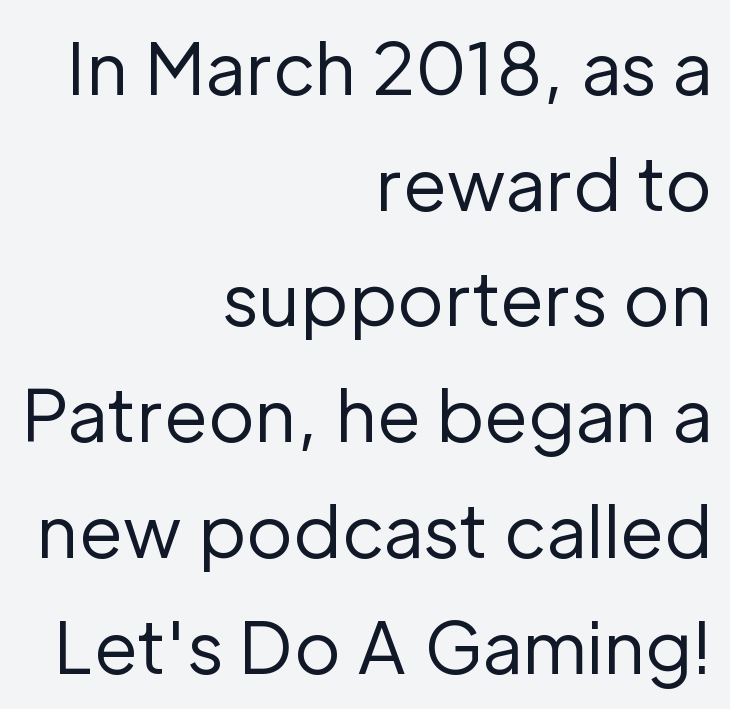
The image shows 71 px regular-weight sans-serif type, upright; set right-aligned, normal line spacing (1.63x), normal letter spacing, not underlined; low stroke contrast and a medium x-height.
